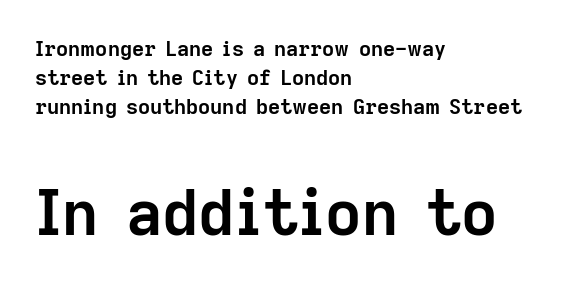
The image shows 63 px semibold sans-serif type, upright; set left-aligned, normal line spacing (1.39x), normal letter spacing, not underlined; the second (bottom) block is 3.0x larger; low stroke contrast and a medium x-height.
